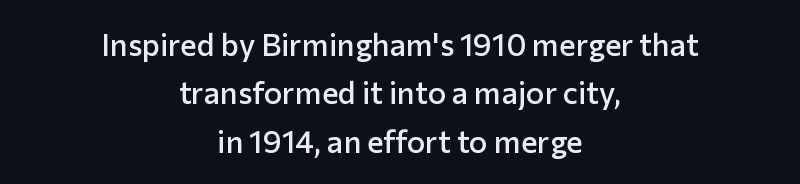
{"serif": "no", "italic": "no", "bold": "semi", "weight": "semibold", "width": "normal", "stroke_contrast": "low", "x_height": "medium", "monospaced": "no", "underline": "no", "align": "center", "line_spacing": "normal", "line_spacing_ratio": 1.56, "letter_spacing": "normal", "letter_spacing_em": 0.0, "glyph_px": 31}
